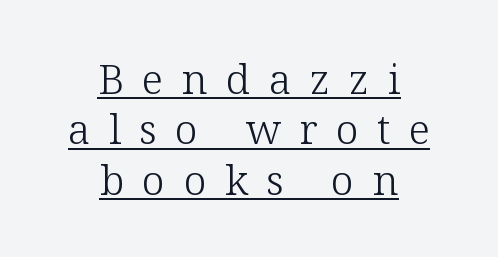
The image shows 41 px light serif type, upright; set centered, line spacing 1.23x, unusually wide letter spacing (+0.45 em), underlined; low stroke contrast and a medium x-height.
